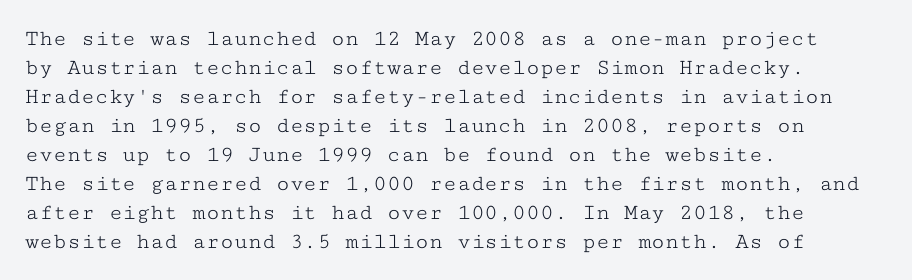
A typesetter would call this zero additional tracking. If you drew a line through each stem, it would be perfectly vertical. This block has exactly the height ordinary leading produces. Teacher's note: observe the even left margin — that is flush-left alignment. The area under the type is left untouched. This is not heavy type; no bold has been used.
